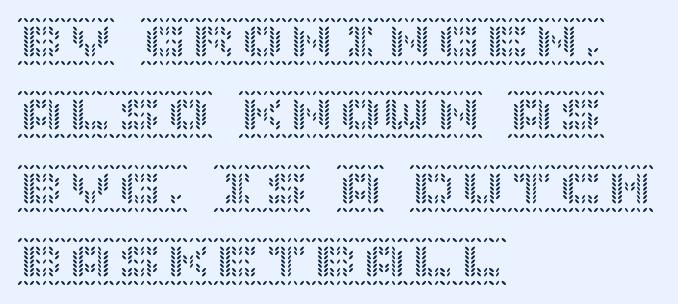
{"italic": "no", "width": "normal", "x_height": "large", "underline": "no", "align": "left", "line_spacing": "normal", "line_spacing_ratio": 1.5, "letter_spacing": "normal", "letter_spacing_em": 0.0, "glyph_px": 49}
